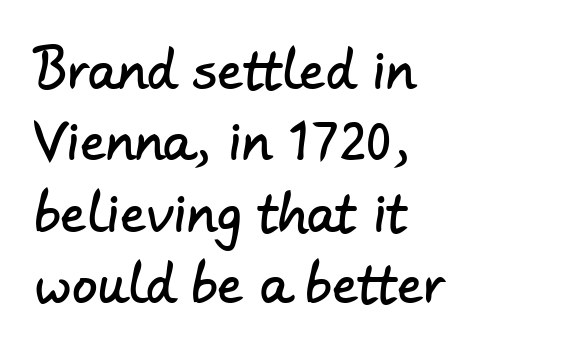
{"serif": "no", "width": "normal", "stroke_contrast": "low", "x_height": "small", "monospaced": "no", "underline": "no", "align": "left", "line_spacing": "normal", "line_spacing_ratio": 1.4, "letter_spacing": "normal", "letter_spacing_em": 0.0, "glyph_px": 51}
